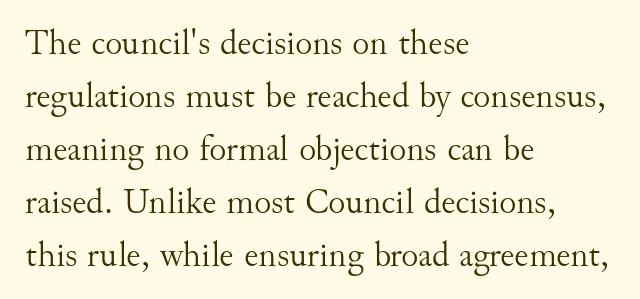
A bare baseline throughout the passage. The cut favours lightness, reaching ordinary text weight at its darkest. Each letter keeps its own natural width here, so spacing adapts to shape. The rendering shows small feet on the letterforms — a serif design. Ascenders rise straight up at ninety degrees.
